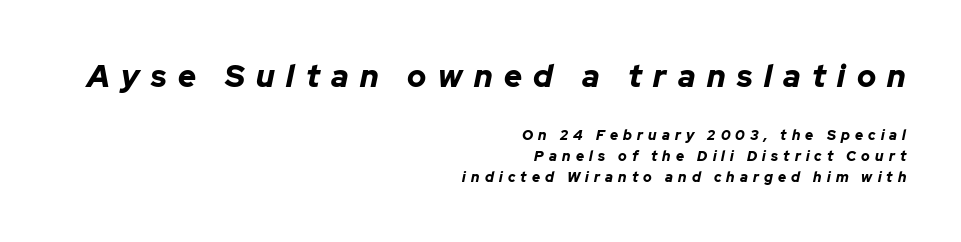
Q: Is the text bold? A: Yes.
Q: Is the text italic (slanted)? A: Yes, it leans right by about 12 degrees.
Q: Is the text underlined? A: No.
Q: How is the paragraph aligned? A: Right-aligned.
Q: Is the spacing between letters normal or unusually wide? A: Unusually wide.
Q: Is the spacing between lines tight, normal or loose? A: Normal.
Q: Which block of text is set in a larger size, the first (top) or the second (bottom)? A: The first (top) one.
Q: Width (condensed, normal, or wide)? A: Normal.
Q: Stroke contrast? A: Low.
Q: x-height? A: Medium.
Q: Monospaced? A: No.
